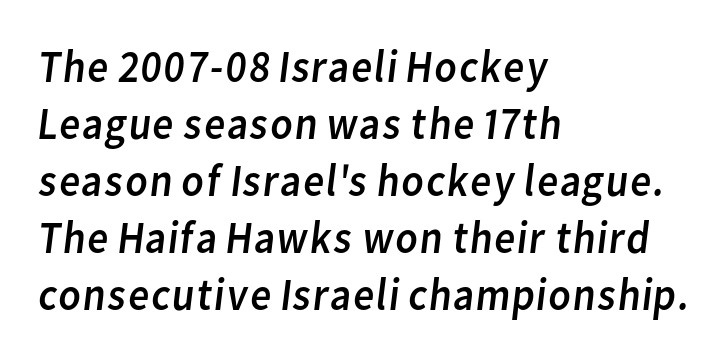
Q: Is the text bold? A: No.
Q: Is the typeface a serif or a sans-serif typeface? A: Sans-serif.
Q: Is the text underlined? A: No.
Q: How is the paragraph aligned? A: Left-aligned.
Q: Is the spacing between letters normal or unusually wide? A: Normal.
Q: Width (condensed, normal, or wide)? A: Normal.
Q: Stroke contrast? A: Low.
Q: x-height? A: Medium.
Q: Monospaced? A: No.
